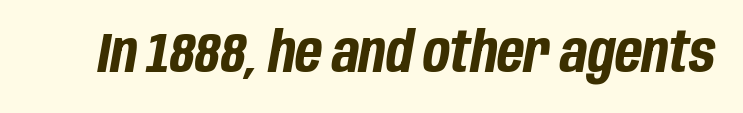
{"italic": "yes", "lean": "right", "slant_degrees": 10, "bold": "yes", "weight": "bold", "width": "condensed", "stroke_contrast": "low", "x_height": "large", "monospaced": "no", "underline": "no", "letter_spacing": "normal", "letter_spacing_em": 0.0, "glyph_px": 56}
